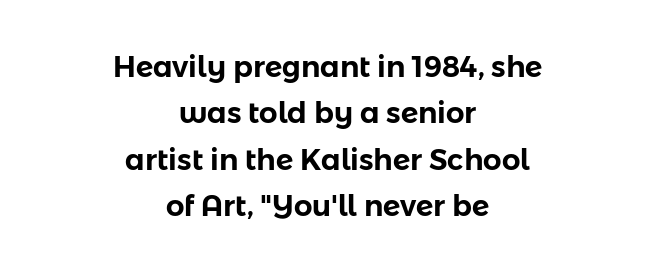
The image shows 29 px sans-serif type, upright; set centered, normal line spacing (1.6x), normal letter spacing, not underlined; low stroke contrast and a medium x-height.
